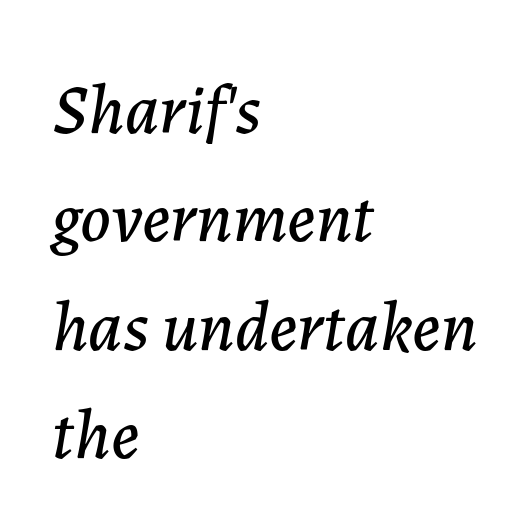
Where is the straight margin? On the left. The words here are not underlined. Reading down the column, the eye jumps a familiar distance to each next line. Does the lettering tilt? It does — this is italic. Look at the tracking — it's just the regular setting, nothing added. The rendering uses natural spacing where letterforms have individual widths.
